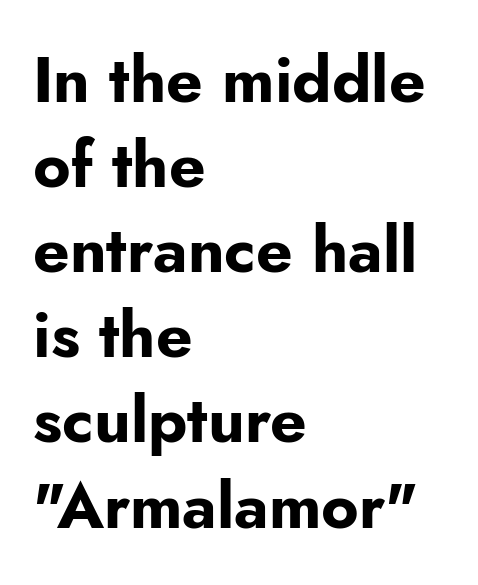
The image shows 64 px bold sans-serif type, upright; set left-aligned, normal line spacing (1.33x), normal letter spacing, not underlined; low stroke contrast and a small x-height.
